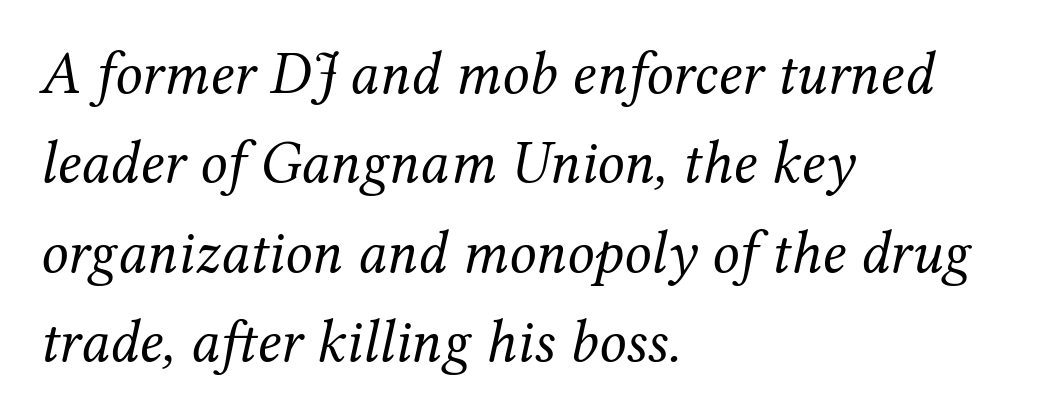
Q: Is the text bold? A: No.
Q: Is the text italic (slanted)? A: Yes, it leans right by about 12 degrees.
Q: Is the typeface a serif or a sans-serif typeface? A: Serif.
Q: Is the text underlined? A: No.
Q: How is the paragraph aligned? A: Left-aligned.
Q: Is the spacing between letters normal or unusually wide? A: Normal.
Q: Is the spacing between lines tight, normal or loose? A: Normal.
Q: Width (condensed, normal, or wide)? A: Normal.
Q: Stroke contrast? A: Medium.
Q: x-height? A: Medium.
Q: Monospaced? A: No.
